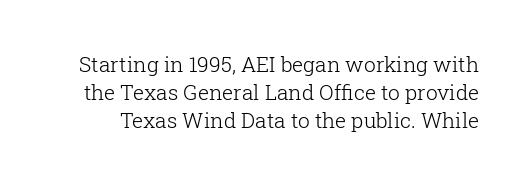
Tracking here is standard; glyphs follow each other at the usual distance. Reading down the column, the eye jumps a familiar distance to each next line. No word sits above an underline. If you drew a line through each stem, it would be perfectly vertical. Is this a heavy cut? Hardly; it is regular or lighter.
